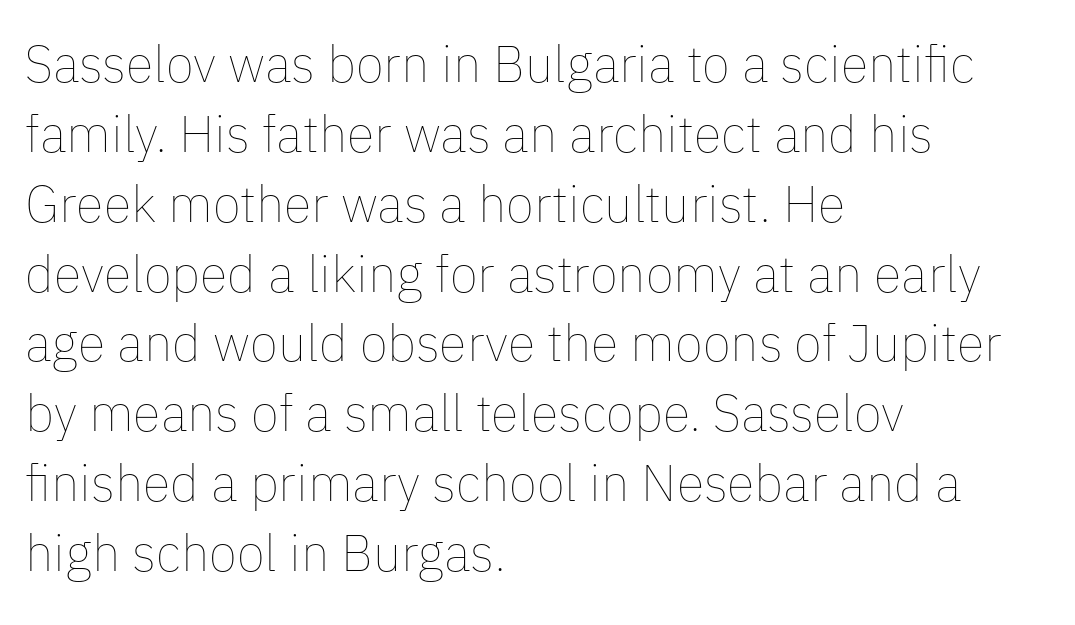
The tracking reads as untouched default to a designer's eye. The string is rendered with underlining switched off. This sample has the flowing, uneven cadence of proportional lettering. Unlike italic type, these characters show no tilt at all.
